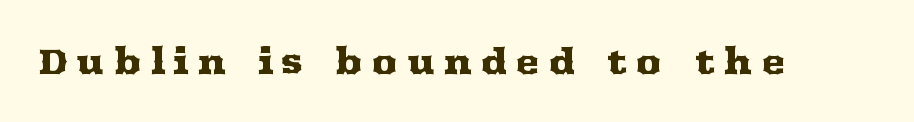
Q: Is the text italic (slanted)? A: No, it is upright.
Q: Is the typeface a serif or a sans-serif typeface? A: Serif.
Q: Is the text underlined? A: No.
Q: Is the spacing between letters normal or unusually wide? A: Unusually wide.
Q: Width (condensed, normal, or wide)? A: Wide.
Q: Stroke contrast? A: Medium.
Q: x-height? A: Medium.
Q: Monospaced? A: No.
